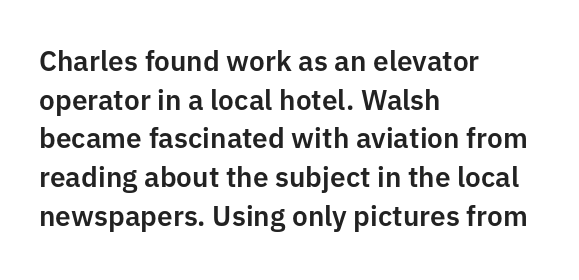
Leftover space on each line is placed entirely after the last word. Grotesque or geometric, the face here clearly has no serifs. Notice how the stems are strictly vertical — no italics here. The gap between lines stays unmarked. The face used here is proportionally spaced, like ordinary book or web type. The vertical gap from one line to the next is medium.
